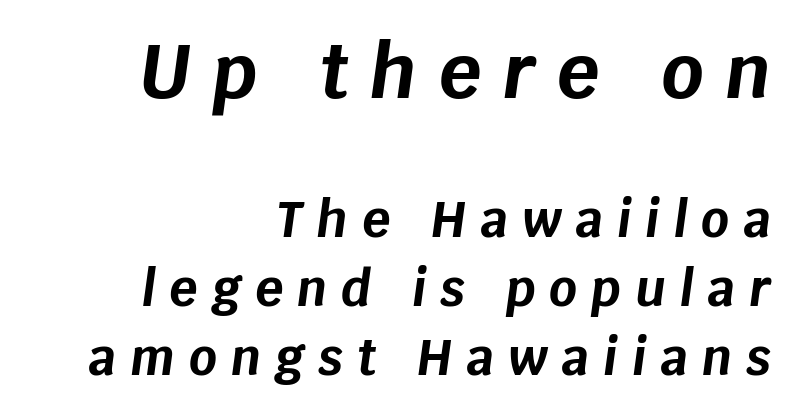
{"italic": "yes", "lean": "right", "slant_degrees": 8, "bold": "yes", "weight": "bold", "width": "normal", "stroke_contrast": "low", "x_height": "large", "monospaced": "no", "underline": "no", "align": "right", "line_spacing": "normal", "line_spacing_ratio": 1.41, "letter_spacing": "wide", "letter_spacing_em": 0.29, "larger_block": "first", "size_ratio": 1.51, "glyph_px": 74}
